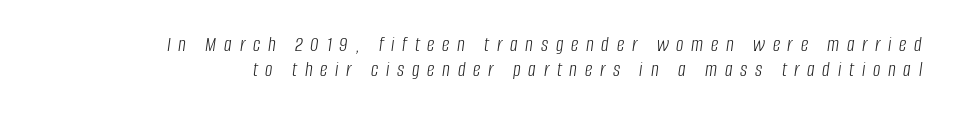
The image shows 21 px text type, italic (leaning right); set right-aligned, line spacing 1.21x, unusually wide letter spacing (+0.37 em), not underlined.
